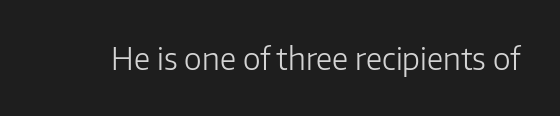
You can tell it's not italic because the verticals are truly vertical. Descender tails drop into unmarked territory. This is sans-serif lettering, the kind often seen on screens and signage. The passage shown is typed in a proportional face where columns would drift. Bold? No — there's no thickening of the strokes.
